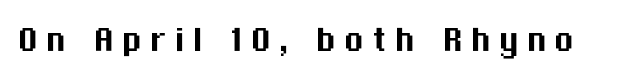
Q: Is the text italic (slanted)? A: No, it is upright.
Q: Is the typeface a serif or a sans-serif typeface? A: Sans-serif.
Q: Is the text underlined? A: No.
Q: Width (condensed, normal, or wide)? A: Normal.
Q: Stroke contrast? A: Medium.
Q: x-height? A: Medium.
Q: Monospaced? A: No.
